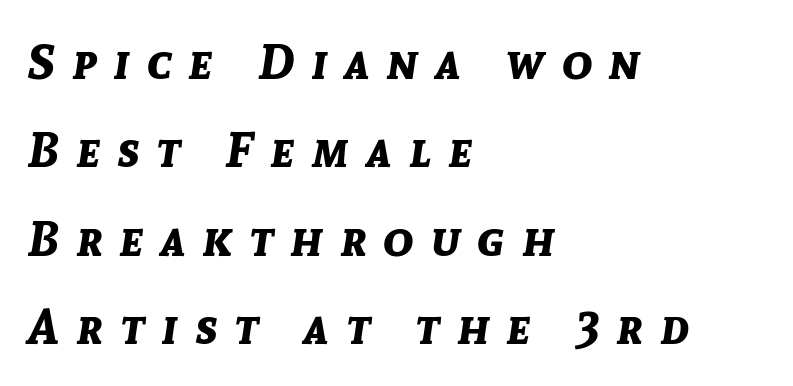
{"italic": "yes", "lean": "right", "slant_degrees": 8, "bold": "yes", "weight": "bold", "width": "normal", "stroke_contrast": "low", "x_height": "medium", "monospaced": "no", "underline": "no", "align": "left", "line_spacing_ratio": 1.77, "letter_spacing": "wide", "letter_spacing_em": 0.34, "glyph_px": 50}
